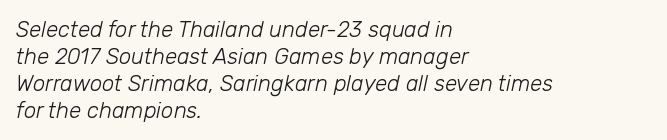
{"italic": "yes", "lean": "right", "slant_degrees": 12, "bold": "no", "underline": "no", "align": "left", "line_spacing_ratio": 1.22, "letter_spacing": "normal", "letter_spacing_em": 0.0, "glyph_px": 22}
